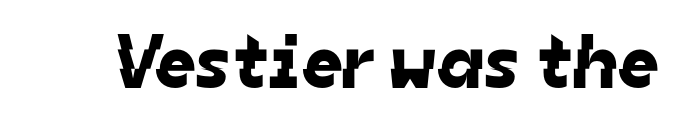
{"serif": "no", "width": "normal", "stroke_contrast": "low", "x_height": "medium", "monospaced": "no", "underline": "no", "letter_spacing": "normal", "letter_spacing_em": 0.0, "glyph_px": 77}
